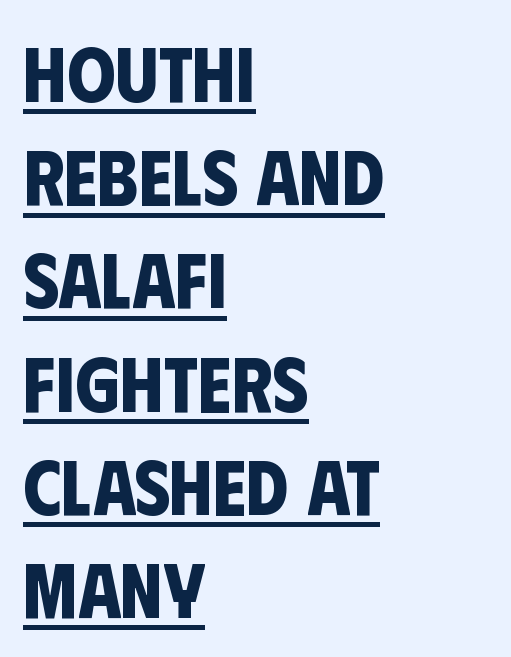
The image shows 77 px bold, condensed sans-serif type; set left-aligned, normal line spacing (1.34x), normal letter spacing, underlined; low stroke contrast and a large x-height.
